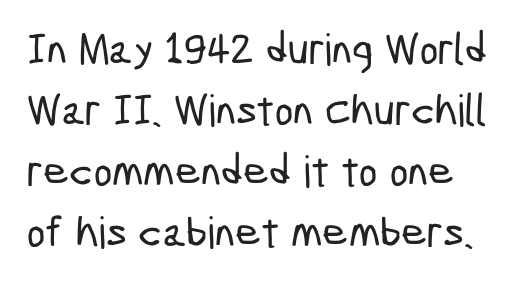
{"serif": "no", "width": "condensed", "stroke_contrast": "low", "x_height": "medium", "monospaced": "no", "underline": "no", "line_spacing": "normal", "line_spacing_ratio": 1.39, "letter_spacing": "normal", "letter_spacing_em": 0.0, "glyph_px": 44}
